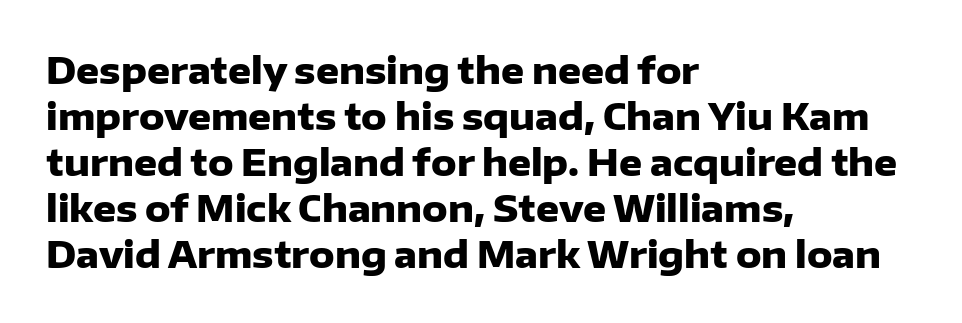
Letters rest on an invisible, unmarked baseline. Each letter keeps its own natural width here, so spacing adapts to shape. Check where the strokes stop: nothing finishes them off — pure sans. The passage shown stacks its lines at a standard gap. Leftover space on each line is placed entirely after the last word. Unlike italic type, these characters show no tilt at all.
